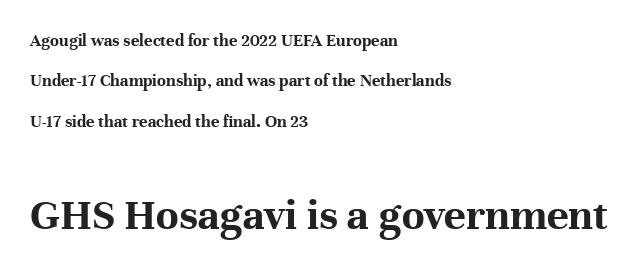
{"serif": "yes", "italic": "no", "bold": "yes", "weight": "bold", "width": "normal", "stroke_contrast": "high", "x_height": "medium", "monospaced": "no", "underline": "no", "align": "left", "line_spacing": "loose", "line_spacing_ratio": 2.24, "letter_spacing": "normal", "letter_spacing_em": 0.0, "larger_block": "second", "size_ratio": 2.56, "glyph_px": 46}
